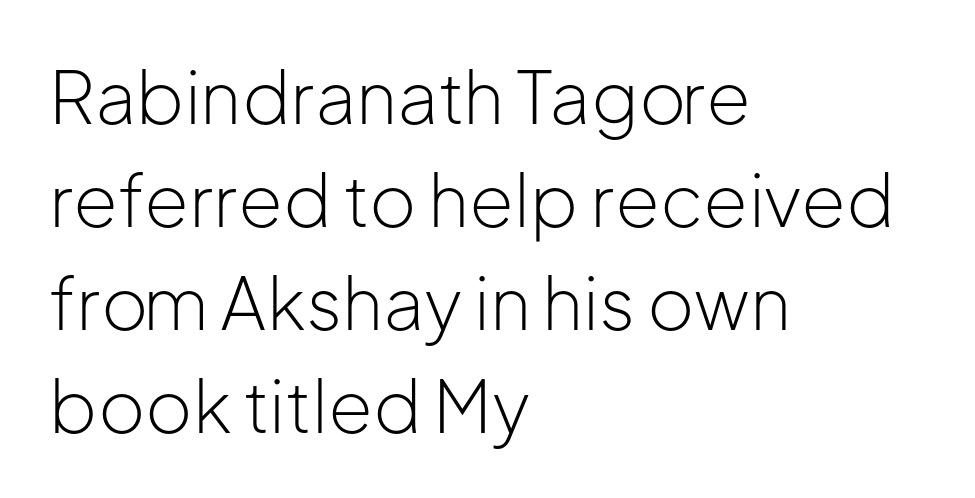
The face looks like a standard text weight, possibly lighter. Interline gaps are of average width in this sample. The baseline area is clear. Rendered with straight, roman letterforms. Is this a fixed-width face? No — the glyphs have proportional, varying widths.
